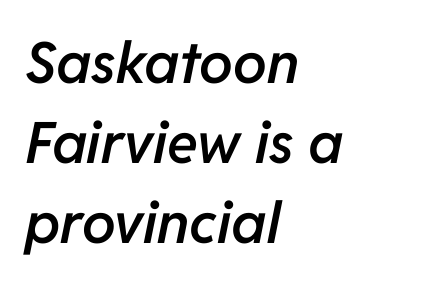
The paragraph shown leans on its left margin. A bit beefed up — I'd call it semibold rather than bold. Check under the words: just untouched page. Standard letterfit; no display-style spreading of the glyphs.
